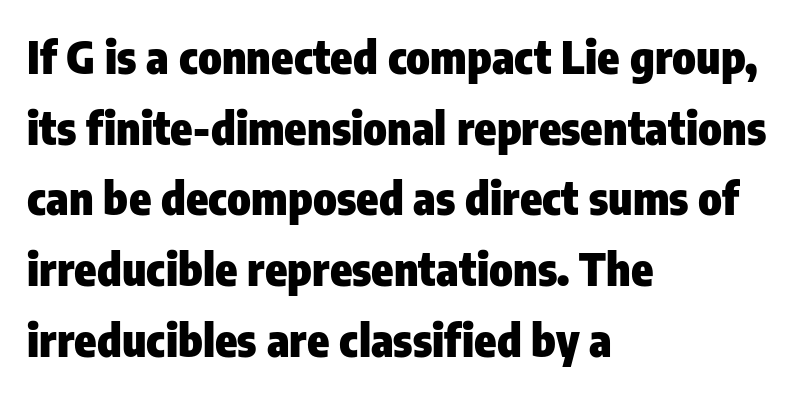
The image shows 45 px heavy, condensed sans-serif type, upright; set left-aligned, normal line spacing (1.57x), normal letter spacing, not underlined; low stroke contrast and a medium x-height.
